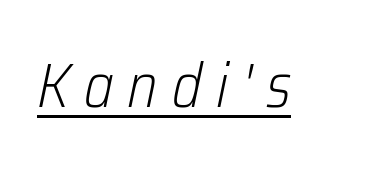
Q: Is the text bold? A: No.
Q: Is the text italic (slanted)? A: Yes, it leans right by about 12 degrees.
Q: Is the text underlined? A: Yes.
Q: Is the spacing between letters normal or unusually wide? A: Unusually wide.
Q: Width (condensed, normal, or wide)? A: Condensed.
Q: Stroke contrast? A: Low.
Q: x-height? A: Medium.
Q: Monospaced? A: No.
